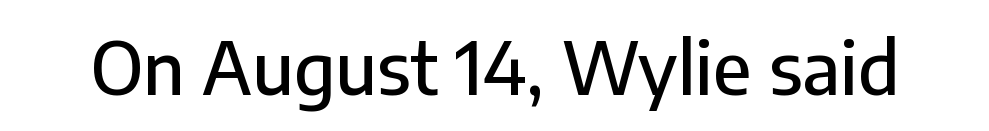
{"serif": "no", "italic": "no", "width": "normal", "stroke_contrast": "low", "x_height": "medium", "monospaced": "no", "underline": "no", "letter_spacing": "normal", "letter_spacing_em": 0.0, "glyph_px": 72}
